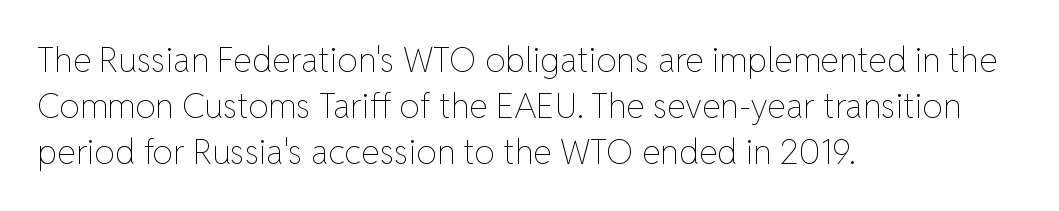
The image shows 34 px thin type, upright; set left-aligned, normal line spacing (1.35x), normal letter spacing, not underlined; low stroke contrast and a medium x-height.
